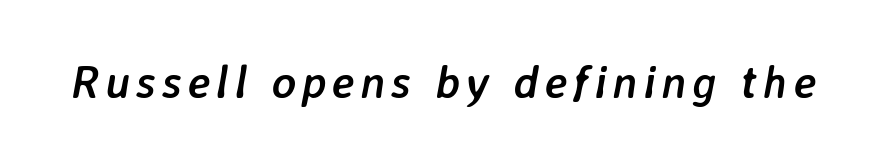
The face used here has a pronounced slope to its letters. The glyphs are unaccompanied by any horizontal stroke below them. Do the characters align in a grid? No, the font is proportional. The glyphs have the mass of a bold cut.
